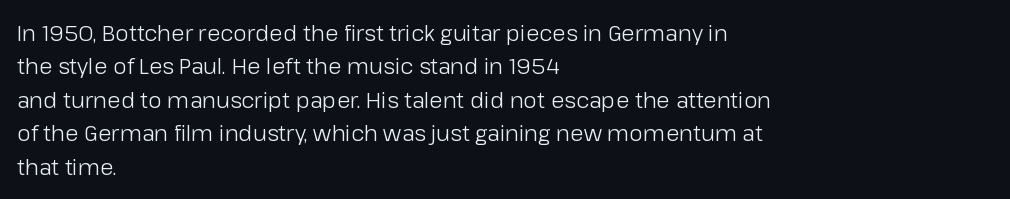
Q: Is the text bold? A: No.
Q: Is the text italic (slanted)? A: No, it is upright.
Q: Is the text underlined? A: No.
Q: How is the paragraph aligned? A: Left-aligned.
Q: Is the spacing between letters normal or unusually wide? A: Normal.
Q: Is the spacing between lines tight, normal or loose? A: Normal.
